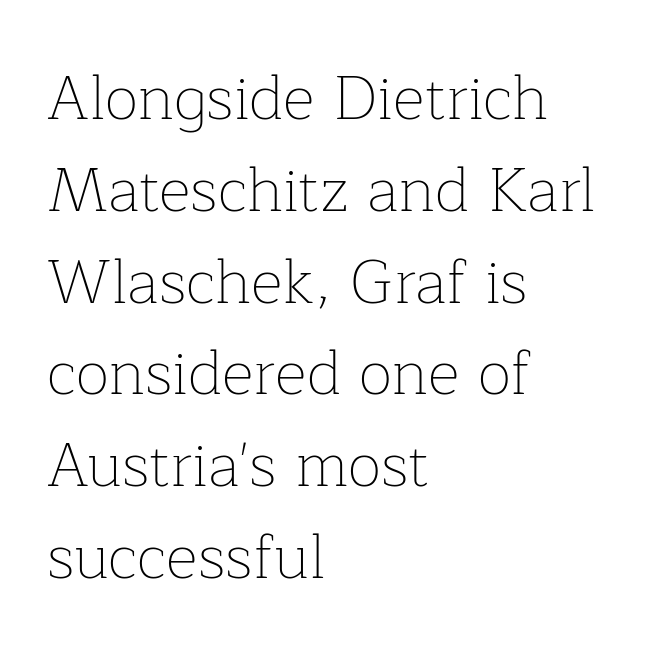
The image shows 62 px thin serif type, upright; set left-aligned, normal line spacing (1.48x), normal letter spacing, not underlined; low stroke contrast and a medium x-height.
